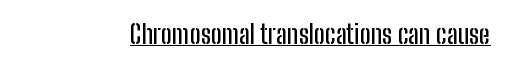
{"italic": "no", "underline": "yes", "letter_spacing": "normal", "letter_spacing_em": 0.0, "glyph_px": 26}
